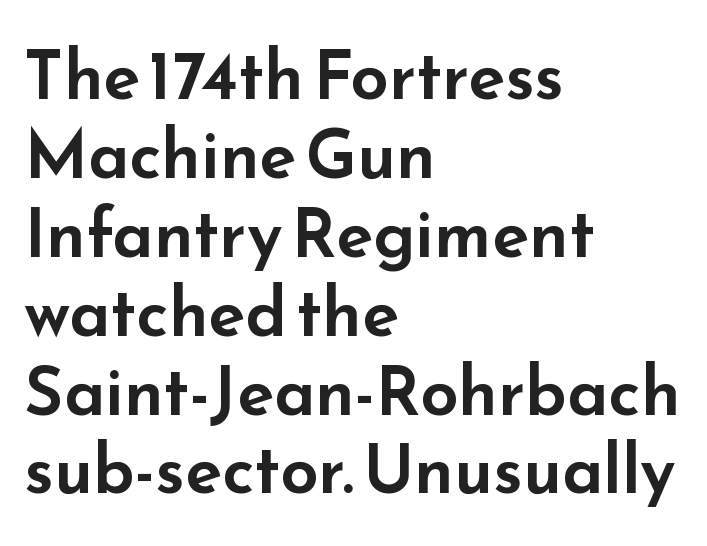
Spacing verdict: proportional, widths tailored to each character. The typeface chosen for these lines omits serifs. Where is the straight margin? On the left. These lines were composed using upright roman letters.
